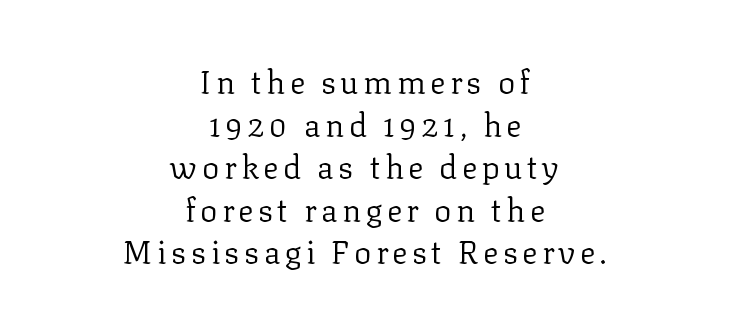
{"serif": "yes", "italic": "no", "bold": "no", "weight": "regular", "width": "normal", "stroke_contrast": "low", "x_height": "medium", "monospaced": "no", "underline": "no", "align": "center", "line_spacing": "normal", "line_spacing_ratio": 1.33, "glyph_px": 32}
